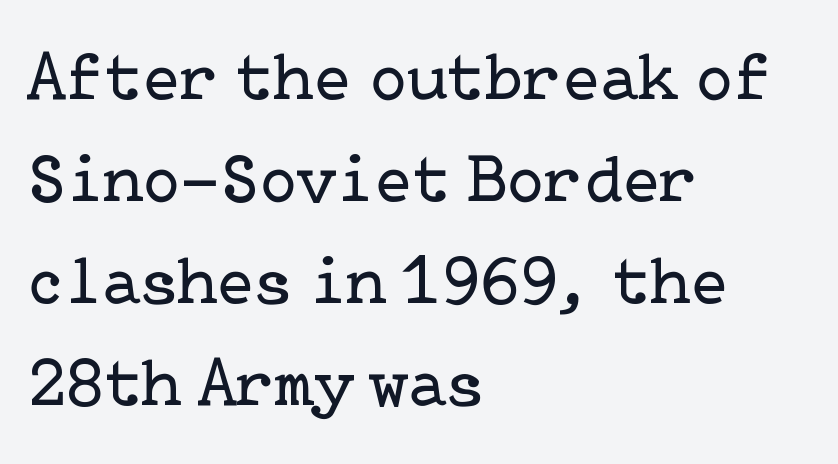
{"serif": "yes", "italic": "no", "bold": "no", "weight": "regular", "width": "normal", "stroke_contrast": "low", "x_height": "medium", "underline": "no", "align": "left", "line_spacing": "normal", "line_spacing_ratio": 1.48, "letter_spacing": "normal", "letter_spacing_em": 0.0, "glyph_px": 69}
